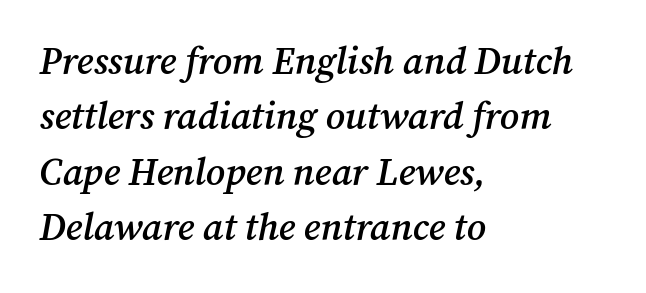
Q: Is the text bold? A: Semi-bold.
Q: Is the text italic (slanted)? A: Yes, it leans right by about 12 degrees.
Q: Is the typeface a serif or a sans-serif typeface? A: Serif.
Q: Is the text underlined? A: No.
Q: How is the paragraph aligned? A: Left-aligned.
Q: Is the spacing between letters normal or unusually wide? A: Normal.
Q: Is the spacing between lines tight, normal or loose? A: Normal.
Q: Width (condensed, normal, or wide)? A: Normal.
Q: Stroke contrast? A: Medium.
Q: x-height? A: Medium.
Q: Monospaced? A: No.
